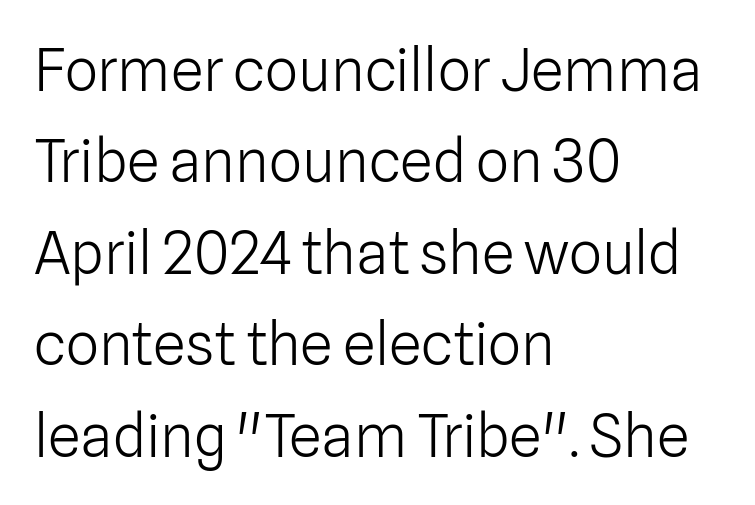
The image shows 59 px light sans-serif type, upright; set left-aligned, normal line spacing (1.55x), normal letter spacing, not underlined; low stroke contrast and a medium x-height.
